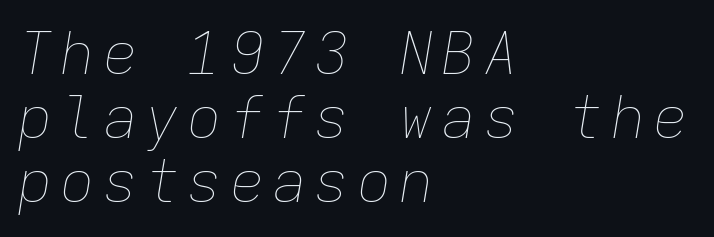
{"italic": "yes", "lean": "right", "slant_degrees": 9, "bold": "no", "weight": "thin", "width": "normal", "stroke_contrast": "low", "x_height": "medium", "monospaced": "yes", "underline": "no", "align": "left", "line_spacing": "tight", "line_spacing_ratio": 1.1, "glyph_px": 58}
